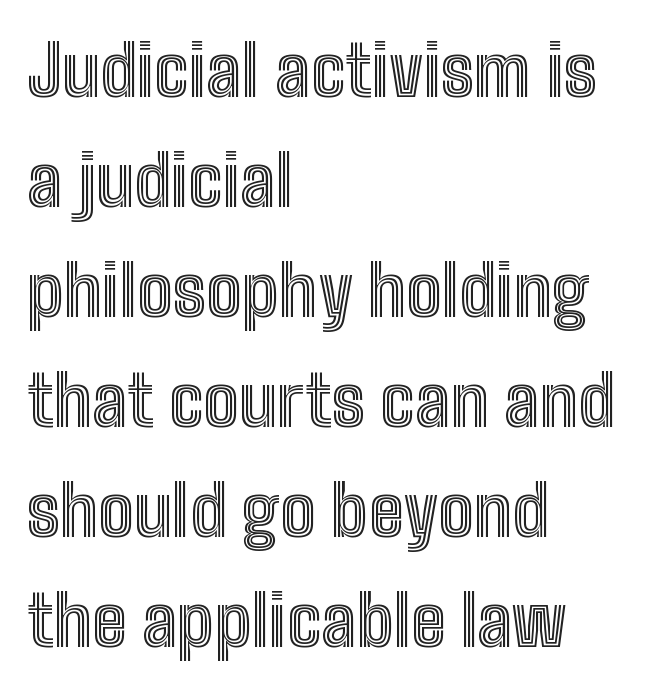
{"italic": "no", "width": "condensed", "x_height": "medium", "monospaced": "no", "underline": "no", "align": "left", "line_spacing": "normal", "line_spacing_ratio": 1.55, "letter_spacing": "normal", "letter_spacing_em": 0.0, "glyph_px": 71}
